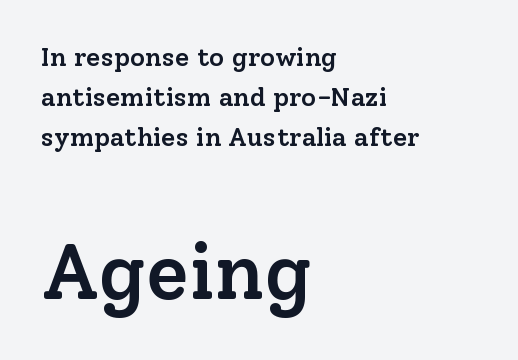
The image shows 78 px semibold serif type, upright; set left-aligned, normal line spacing (1.54x), normal letter spacing, not underlined; the second (bottom) block is 3.0x larger; low stroke contrast and a medium x-height.
